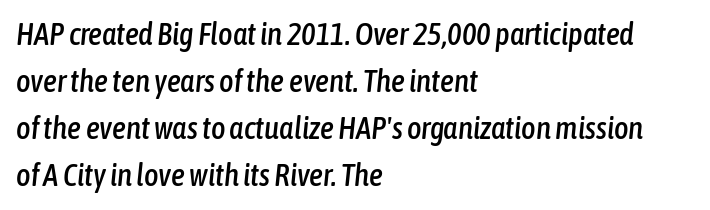
{"italic": "yes", "lean": "right", "slant_degrees": 6, "width": "condensed", "stroke_contrast": "low", "x_height": "medium", "monospaced": "no", "underline": "no", "align": "left", "line_spacing": "normal", "line_spacing_ratio": 1.52, "letter_spacing": "normal", "letter_spacing_em": 0.0, "glyph_px": 31}
